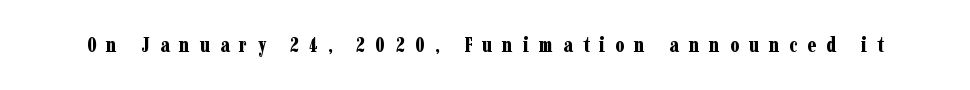
Q: Is the text bold? A: Yes.
Q: Is the text italic (slanted)? A: No, it is upright.
Q: Is the text underlined? A: No.
Q: Is the spacing between letters normal or unusually wide? A: Unusually wide.
